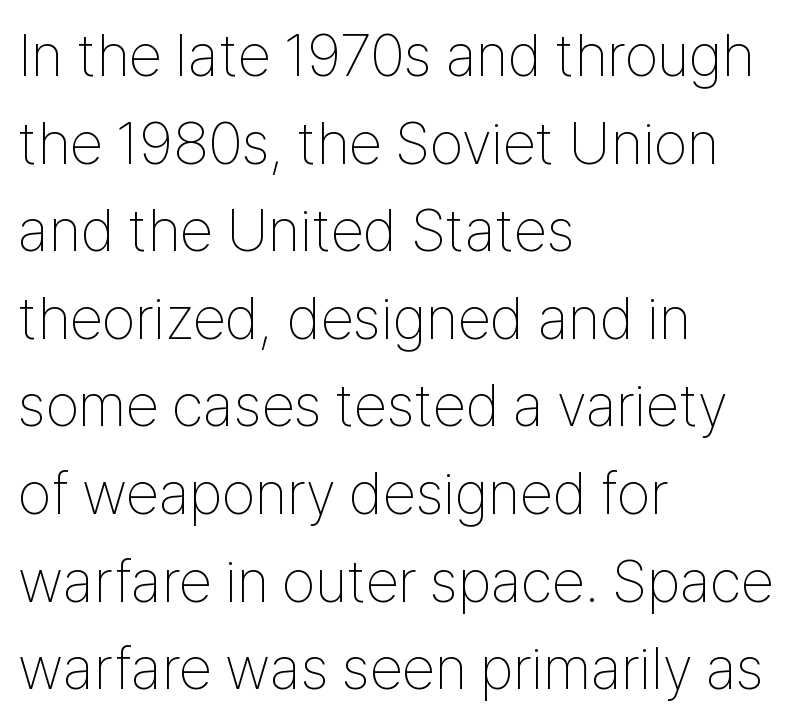
Line spacing here is normal. Lines of text with bare space underneath. The typesetter chose a ragged-right arrangement here. Vertical strokes here are truly vertical. The text was rendered using a sans face with plain stroke endings. This sample uses plain, unmodified letter spacing.
